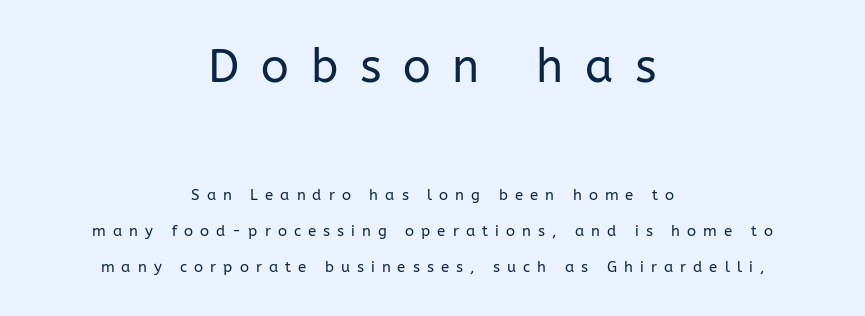
Type size steps down from the first block to the second. Honestly, there is no underline to notice here at all. The characters display no serif detailing; their extremities are plain. The face used here is rendered with a markedly widened letterfit.
